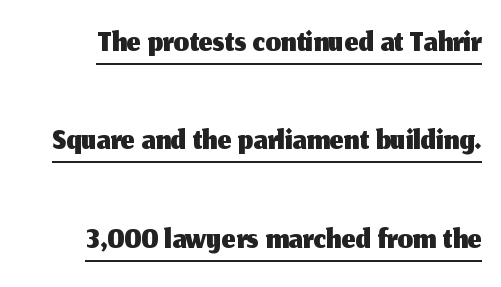
These characters rest on top of a visible drawn line. Quick note: not italic, upright. The passage shown has conventional tracking throughout. The face used here is a sans, in the tradition of grotesques and geometrics. Interline gaps are noticeably wide in this sample.
